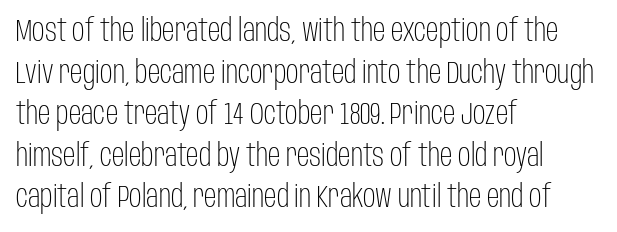
{"serif": "no", "italic": "no", "bold": "no", "weight": "light", "width": "condensed", "stroke_contrast": "low", "x_height": "large", "monospaced": "no", "underline": "no", "align": "left", "line_spacing": "normal", "line_spacing_ratio": 1.34, "letter_spacing": "normal", "letter_spacing_em": 0.0, "glyph_px": 31}
